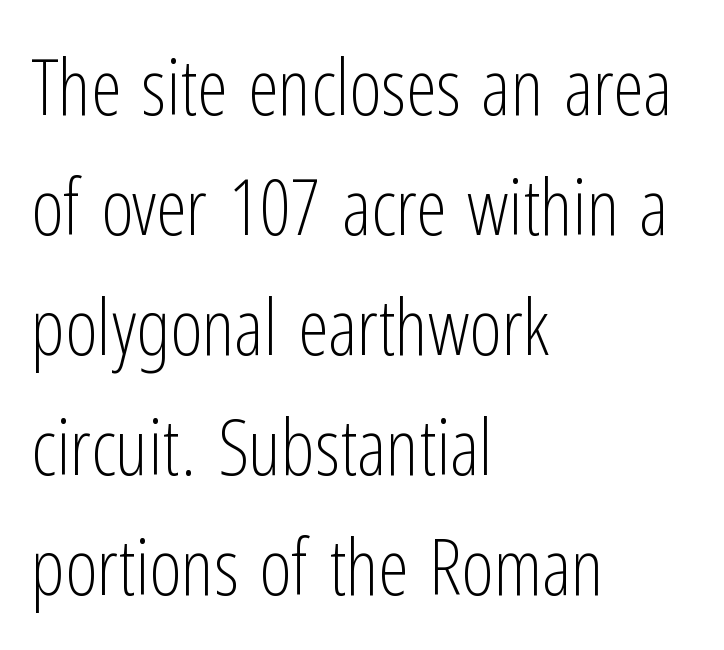
Q: Is the text bold? A: No.
Q: Is the text italic (slanted)? A: No, it is upright.
Q: Is the typeface a serif or a sans-serif typeface? A: Sans-serif.
Q: Is the text underlined? A: No.
Q: How is the paragraph aligned? A: Left-aligned.
Q: Is the spacing between letters normal or unusually wide? A: Normal.
Q: Is the spacing between lines tight, normal or loose? A: Normal.
Q: Width (condensed, normal, or wide)? A: Condensed.
Q: Stroke contrast? A: Low.
Q: x-height? A: Medium.
Q: Monospaced? A: No.
